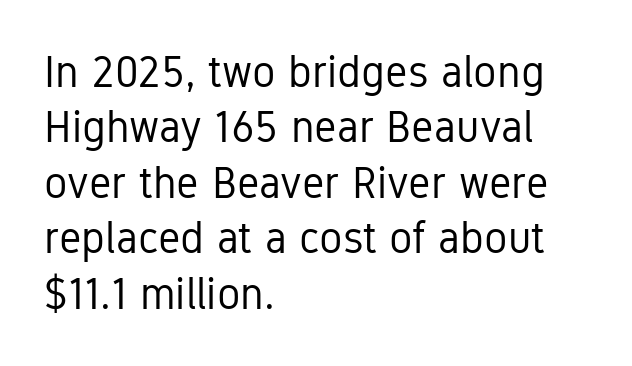
Q: Is the text bold? A: No.
Q: Is the text italic (slanted)? A: No, it is upright.
Q: Is the typeface a serif or a sans-serif typeface? A: Sans-serif.
Q: Is the text underlined? A: No.
Q: How is the paragraph aligned? A: Left-aligned.
Q: Is the spacing between letters normal or unusually wide? A: Normal.
Q: Is the spacing between lines tight, normal or loose? A: Normal.
Q: Width (condensed, normal, or wide)? A: Condensed.
Q: Stroke contrast? A: Low.
Q: x-height? A: Medium.
Q: Monospaced? A: No.
